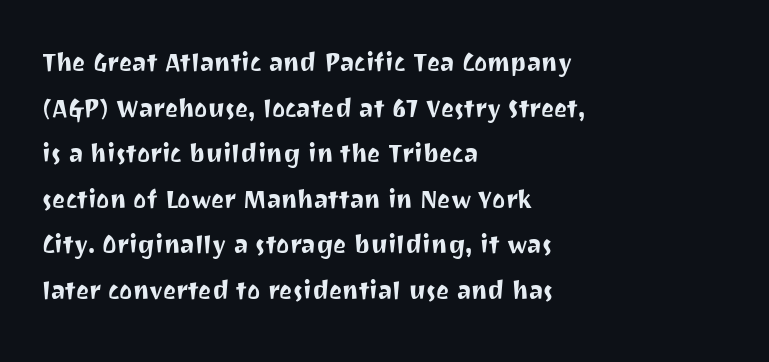
{"serif": "no", "italic": "no", "width": "normal", "stroke_contrast": "medium", "x_height": "medium", "monospaced": "no", "underline": "no", "align": "left", "line_spacing": "normal", "line_spacing_ratio": 1.47, "letter_spacing": "normal", "letter_spacing_em": 0.0, "glyph_px": 31}
